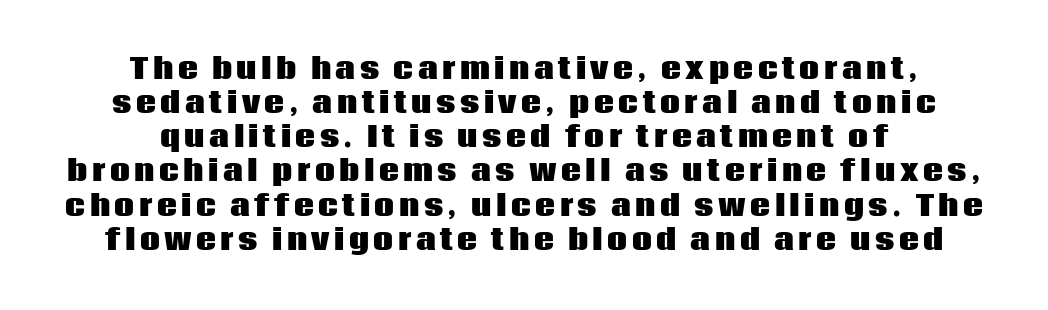
Q: Is the text bold? A: Yes.
Q: Is the text italic (slanted)? A: No, it is upright.
Q: Is the typeface a serif or a sans-serif typeface? A: Sans-serif.
Q: Is the text underlined? A: No.
Q: How is the paragraph aligned? A: Centered.
Q: Width (condensed, normal, or wide)? A: Normal.
Q: Stroke contrast? A: Low.
Q: x-height? A: Large.
Q: Monospaced? A: No.
